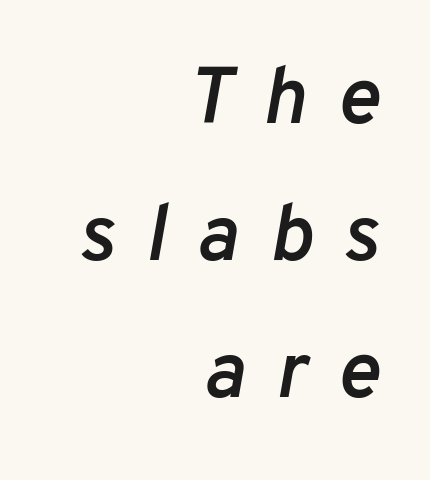
Spacing verdict: proportional, widths tailored to each character. A flush-right, rag-left setting is used for this passage. Slanted lettering throughout. Spacing between characters has been opened up far beyond the box default.
